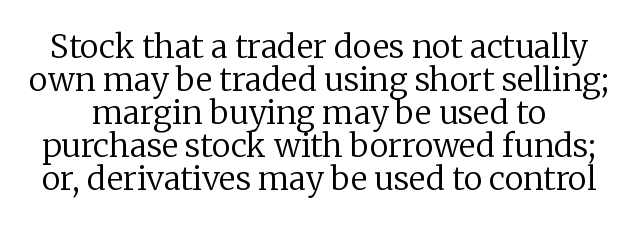
The image shows 32 px regular-weight serif type, upright; set tight line spacing (1.03x), normal letter spacing, not underlined; low stroke contrast and a medium x-height.
